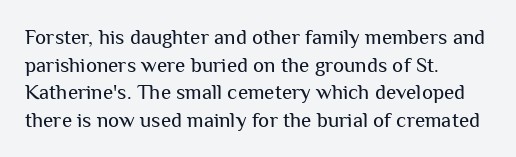
Teacher's note: observe the even left margin — that is flush-left alignment. The line texture is even and compact thanks to regular tracking. The lettering stays uniformly vertical, giving the passage a roman look. The baseline area is clear.
